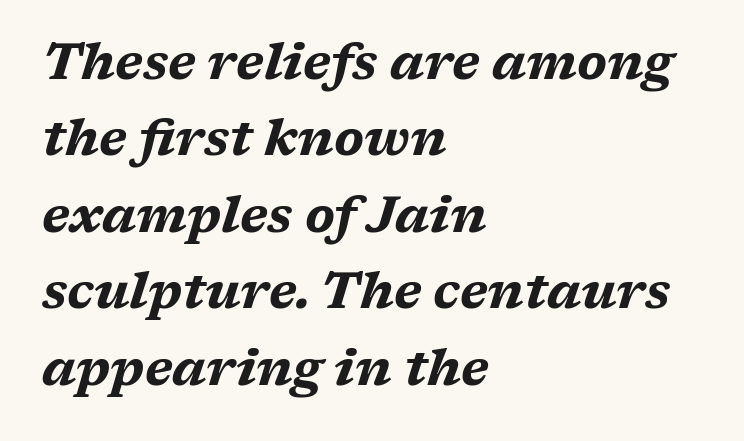
{"italic": "yes", "lean": "right", "slant_degrees": 17, "bold": "yes", "weight": "bold", "width": "wide", "stroke_contrast": "medium", "x_height": "medium", "monospaced": "no", "underline": "no", "align": "left", "line_spacing": "normal", "line_spacing_ratio": 1.53, "letter_spacing": "normal", "letter_spacing_em": 0.0, "glyph_px": 50}
